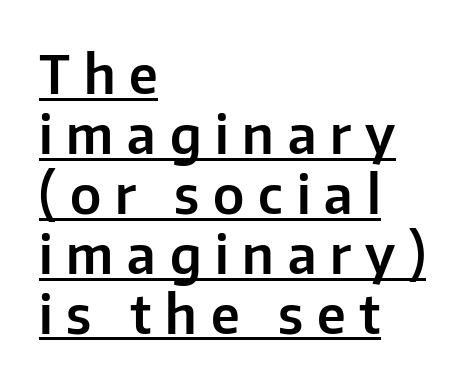
{"serif": "no", "italic": "no", "width": "normal", "stroke_contrast": "low", "x_height": "medium", "monospaced": "no", "underline": "yes", "align": "left", "line_spacing": "tight", "line_spacing_ratio": 1.13, "letter_spacing": "wide", "letter_spacing_em": 0.26, "glyph_px": 53}
